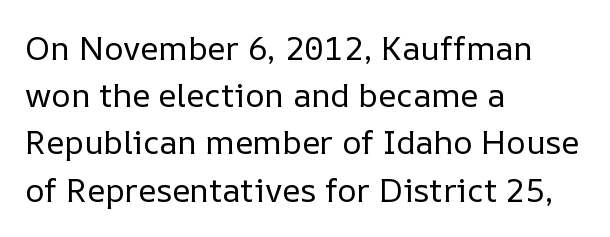
Q: Is the text bold? A: No.
Q: Is the text italic (slanted)? A: No, it is upright.
Q: Is the text underlined? A: No.
Q: How is the paragraph aligned? A: Left-aligned.
Q: Is the spacing between letters normal or unusually wide? A: Normal.
Q: Is the spacing between lines tight, normal or loose? A: Normal.
Q: Width (condensed, normal, or wide)? A: Normal.
Q: Stroke contrast? A: Low.
Q: x-height? A: Medium.
Q: Monospaced? A: No.
